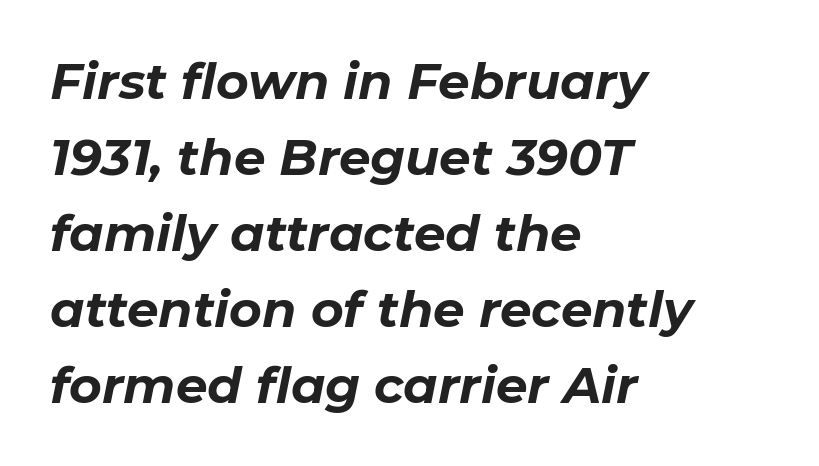
The image shows 50 px bold type, italic (leaning right); set left-aligned, normal line spacing (1.52x), normal letter spacing, not underlined; low stroke contrast and a medium x-height.
